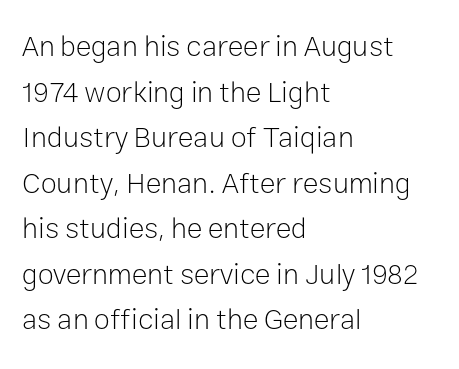
No italicization has been applied; the sample stays upright. In terms of leading, this rendering sits right in the middle. These lines keep a tight, regular rhythm from letter to letter. In terms of letterform style, serifs are entirely absent. The space beneath each line is pristine and unruled.
